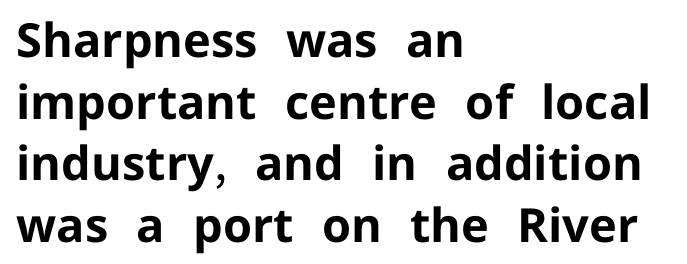
Note the varied advance widths — an 'i' is clearly narrower than an 'm'. Words appear dense and cohesive because spacing is normal. A sans-serif font was chosen for this passage. Designer's note — italics off, roman on. Does the weight exceed regular? Yes, all the way to bold.
